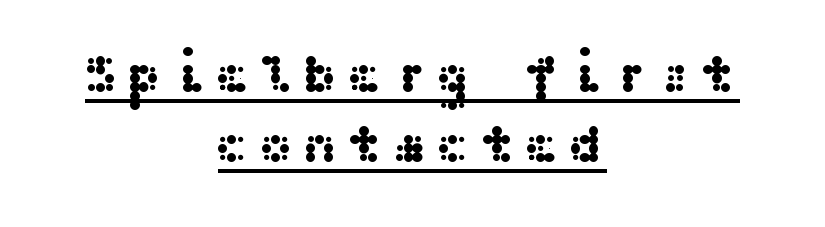
{"serif": "no", "italic": "no", "width": "wide", "stroke_contrast": "medium", "x_height": "medium", "underline": "yes", "align": "center", "line_spacing": "normal", "line_spacing_ratio": 1.29, "glyph_px": 54}
